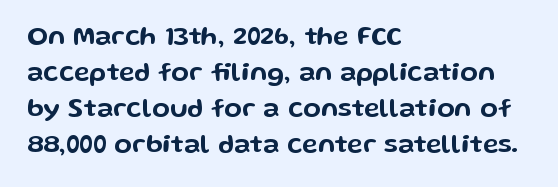
{"italic": "no", "underline": "no", "align": "left", "line_spacing": "normal", "line_spacing_ratio": 1.39, "letter_spacing": "normal", "letter_spacing_em": 0.0, "glyph_px": 26}
